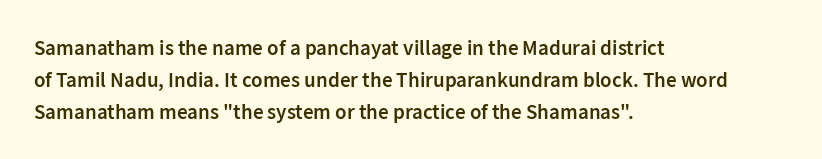
Q: Is the text bold? A: Semi-bold.
Q: Is the text italic (slanted)? A: No, it is upright.
Q: Is the text underlined? A: No.
Q: How is the paragraph aligned? A: Left-aligned.
Q: Is the spacing between letters normal or unusually wide? A: Normal.
Q: Is the spacing between lines tight, normal or loose? A: Normal.
